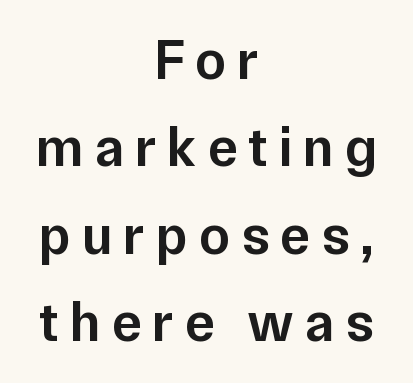
The gap between lines stays unmarked. A centered setting, common on invitations and titles, is used for this passage. Looks like regular typesetting: each glyph gets only the width it needs. In terms of leading, this rendering sits right in the middle.
